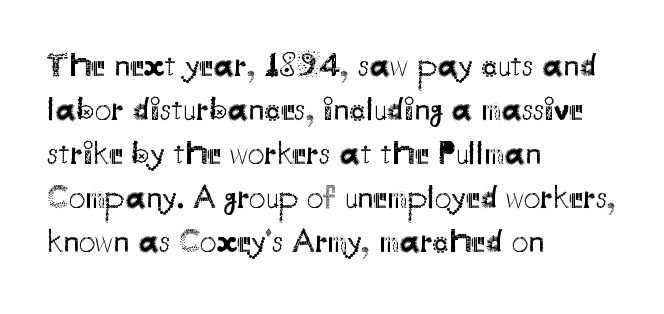
Q: Is the text bold? A: No.
Q: Is the text italic (slanted)? A: No, it is upright.
Q: Is the typeface a serif or a sans-serif typeface? A: Sans-serif.
Q: Is the text underlined? A: No.
Q: How is the paragraph aligned? A: Left-aligned.
Q: Is the spacing between letters normal or unusually wide? A: Normal.
Q: Is the spacing between lines tight, normal or loose? A: Normal.
Q: Width (condensed, normal, or wide)? A: Normal.
Q: Stroke contrast? A: Medium.
Q: x-height? A: Small.
Q: Monospaced? A: No.
